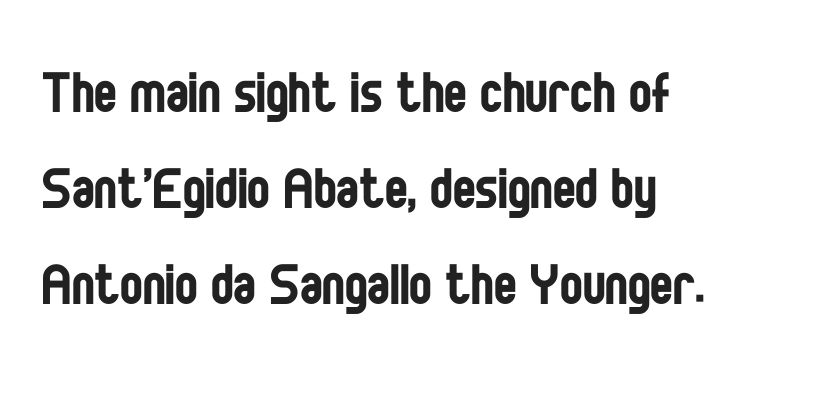
Q: Is the text bold? A: No.
Q: Is the text italic (slanted)? A: No, it is upright.
Q: Is the typeface a serif or a sans-serif typeface? A: Sans-serif.
Q: Is the text underlined? A: No.
Q: How is the paragraph aligned? A: Left-aligned.
Q: Is the spacing between letters normal or unusually wide? A: Normal.
Q: Is the spacing between lines tight, normal or loose? A: Normal.
Q: Width (condensed, normal, or wide)? A: Condensed.
Q: Stroke contrast? A: Low.
Q: x-height? A: Large.
Q: Monospaced? A: No.
